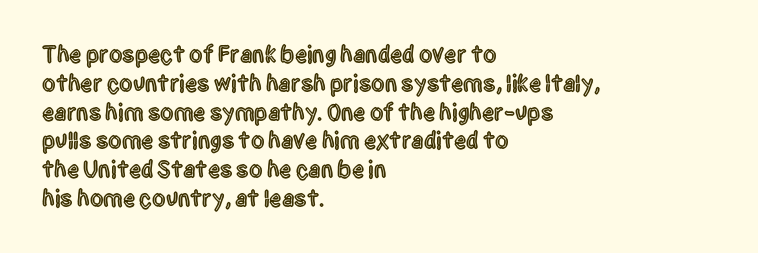
In CSS terms this would be text-align: left. The letters stand upright; this is a roman face. Underlining? Definitely not there. These lines keep a tight, regular rhythm from letter to letter.
